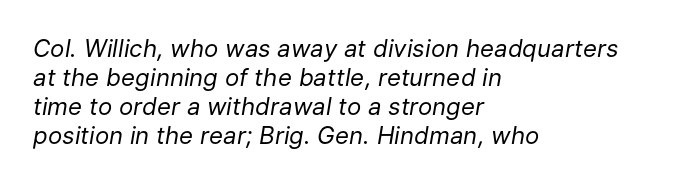
The image shows 24 px text type, italic (leaning right); set left-aligned, line spacing 1.21x, normal letter spacing, not underlined.
